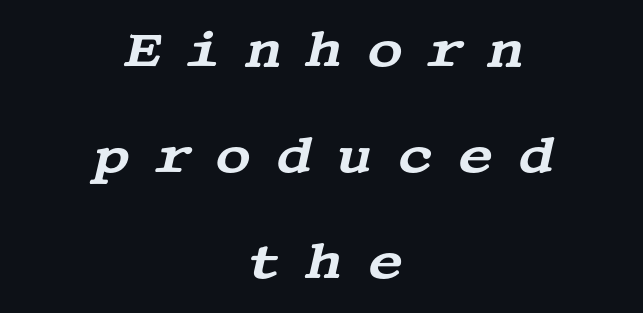
{"serif": "yes", "italic": "yes", "lean": "right", "slant_degrees": 13, "width": "wide", "stroke_contrast": "medium", "x_height": "large", "underline": "no", "align": "center", "line_spacing": "loose", "line_spacing_ratio": 2.12, "letter_spacing": "wide", "letter_spacing_em": 0.47, "glyph_px": 50}
